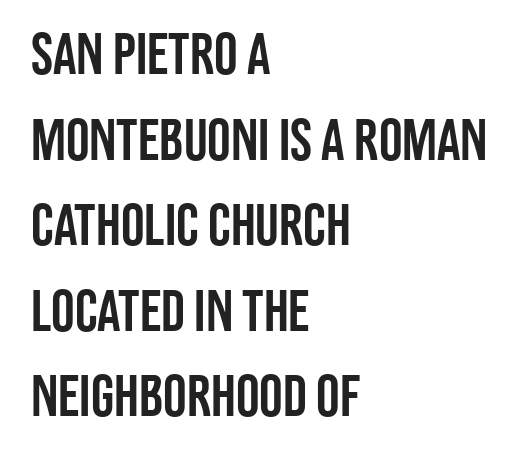
Q: Is the text italic (slanted)? A: No, it is upright.
Q: Is the typeface a serif or a sans-serif typeface? A: Sans-serif.
Q: Is the text underlined? A: No.
Q: How is the paragraph aligned? A: Left-aligned.
Q: Is the spacing between letters normal or unusually wide? A: Normal.
Q: Is the spacing between lines tight, normal or loose? A: Normal.
Q: Width (condensed, normal, or wide)? A: Condensed.
Q: Stroke contrast? A: Low.
Q: x-height? A: Large.
Q: Monospaced? A: No.
